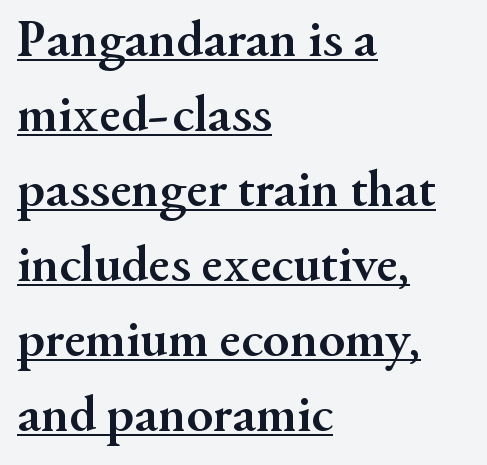
Q: Is the text bold? A: Yes.
Q: Is the text italic (slanted)? A: No, it is upright.
Q: Is the typeface a serif or a sans-serif typeface? A: Serif.
Q: Is the text underlined? A: Yes.
Q: How is the paragraph aligned? A: Left-aligned.
Q: Is the spacing between letters normal or unusually wide? A: Normal.
Q: Is the spacing between lines tight, normal or loose? A: Normal.
Q: Width (condensed, normal, or wide)? A: Normal.
Q: Stroke contrast? A: Medium.
Q: x-height? A: Small.
Q: Monospaced? A: No.
